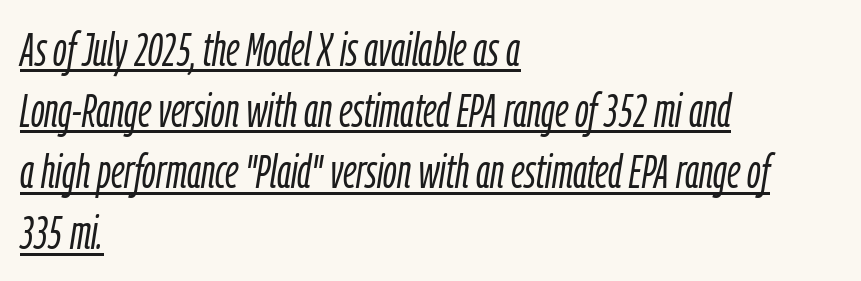
The image shows 47 px light, condensed type, italic (leaning right); set left-aligned, normal line spacing (1.3x), normal letter spacing, underlined; low stroke contrast and a medium x-height.
